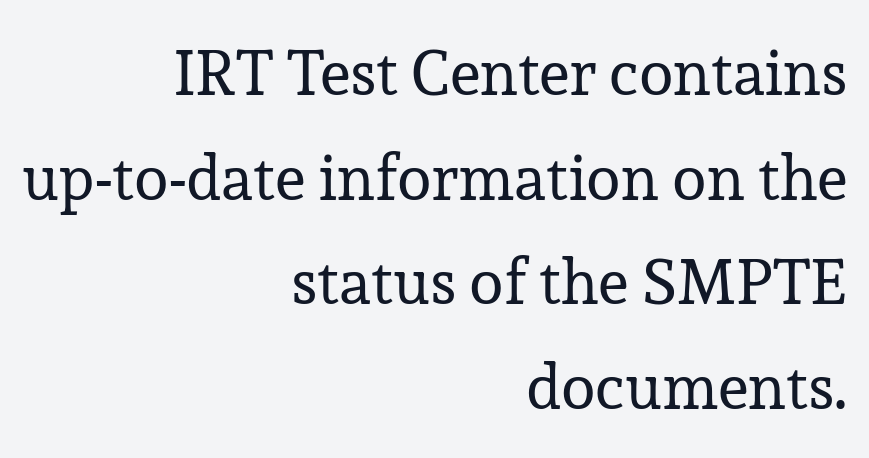
Notice how descenders clear the ascenders below comfortably — that's standard leading. The typography opts for an upright posture over an oblique one. Letter spacing: default. Classification — serif. Heaviness? Minimal to ordinary, like unemphasized prose.
